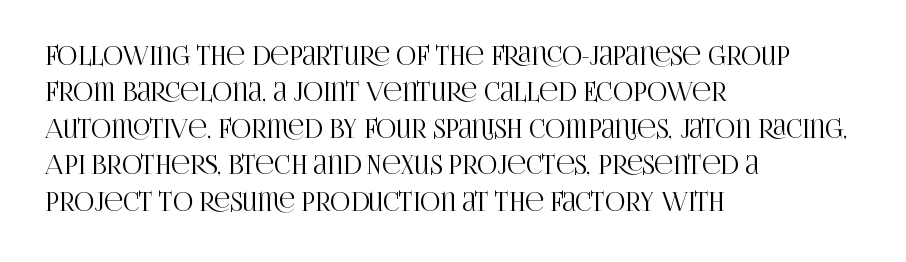
The image shows 25 px text type, upright; set left-aligned, normal line spacing (1.46x), normal letter spacing, not underlined.
